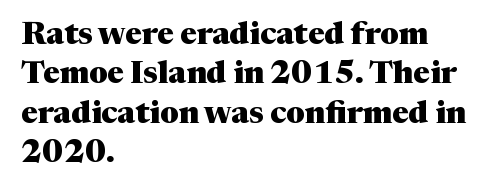
Q: Is the text bold? A: Yes.
Q: Is the text italic (slanted)? A: No, it is upright.
Q: Is the typeface a serif or a sans-serif typeface? A: Serif.
Q: Is the text underlined? A: No.
Q: How is the paragraph aligned? A: Left-aligned.
Q: Is the spacing between letters normal or unusually wide? A: Normal.
Q: Is the spacing between lines tight, normal or loose? A: Normal.
Q: Width (condensed, normal, or wide)? A: Normal.
Q: Stroke contrast? A: Medium.
Q: x-height? A: Medium.
Q: Monospaced? A: No.
